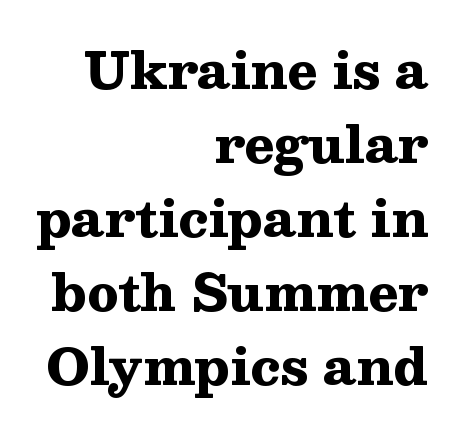
Q: Is the text bold? A: Yes.
Q: Is the text italic (slanted)? A: No, it is upright.
Q: Is the typeface a serif or a sans-serif typeface? A: Serif.
Q: Is the text underlined? A: No.
Q: How is the paragraph aligned? A: Right-aligned.
Q: Is the spacing between letters normal or unusually wide? A: Normal.
Q: Is the spacing between lines tight, normal or loose? A: Normal.
Q: Width (condensed, normal, or wide)? A: Wide.
Q: Stroke contrast? A: Medium.
Q: x-height? A: Medium.
Q: Monospaced? A: No.
